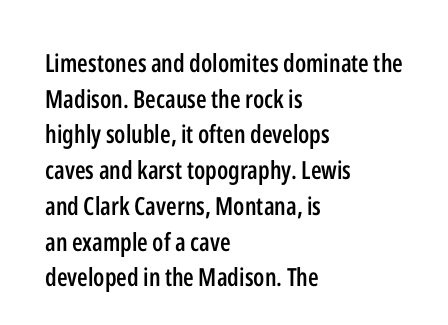
The image shows 25 px text type, upright; set left-aligned, normal line spacing (1.43x), normal letter spacing, not underlined.
